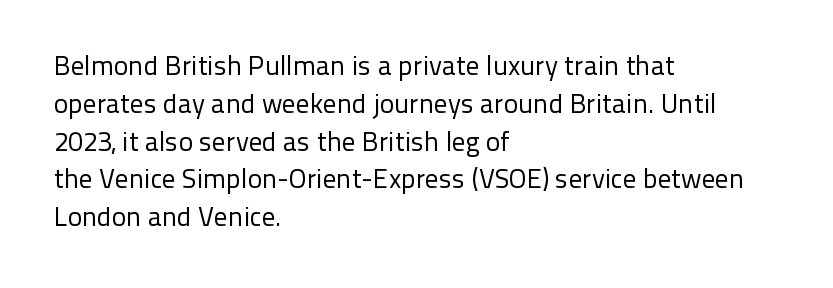
The image shows 27 px text type, upright; set left-aligned, normal line spacing (1.4x), normal letter spacing, not underlined.
